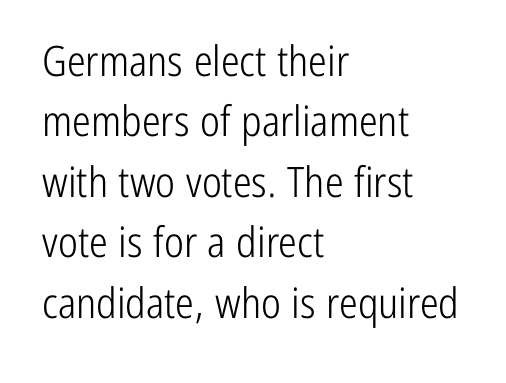
{"serif": "no", "italic": "no", "bold": "no", "weight": "light", "width": "condensed", "stroke_contrast": "low", "x_height": "medium", "monospaced": "no", "underline": "no", "align": "left", "line_spacing": "normal", "line_spacing_ratio": 1.44, "letter_spacing": "normal", "letter_spacing_em": 0.0, "glyph_px": 42}
